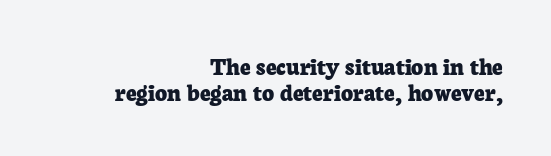
A roman cut, with each character standing at attention. Compared with typical paragraphs, the rows here are closer together. Anything drawn beneath the words? Only blank space. All the whitespace from short lines collects on the left. Tracking here is standard; glyphs follow each other at the usual distance. The letters are bold, with thick, heavy strokes.
